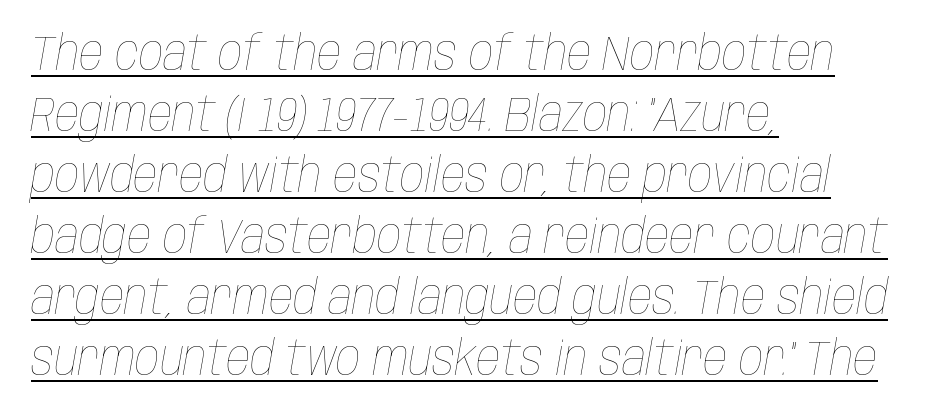
{"italic": "yes", "lean": "right", "slant_degrees": 10, "bold": "no", "weight": "thin", "width": "condensed", "stroke_contrast": "low", "x_height": "large", "monospaced": "no", "underline": "yes", "align": "left", "line_spacing": "normal", "line_spacing_ratio": 1.27, "letter_spacing": "normal", "letter_spacing_em": 0.0, "glyph_px": 48}
